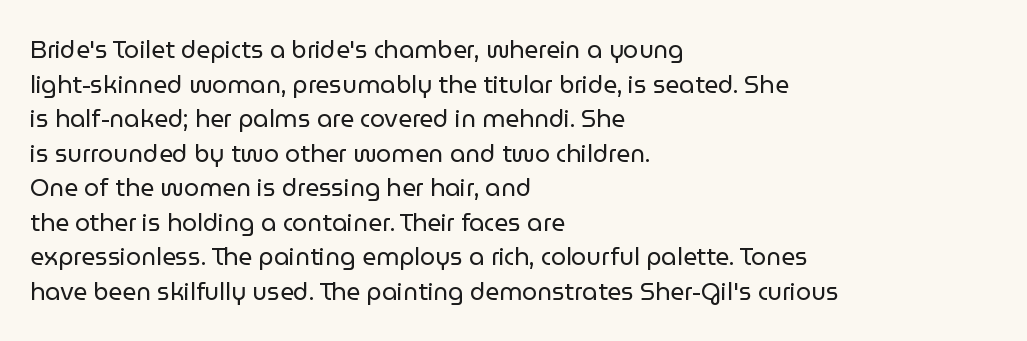
Q: Is the text bold? A: No.
Q: Is the text italic (slanted)? A: No, it is upright.
Q: Is the text underlined? A: No.
Q: How is the paragraph aligned? A: Left-aligned.
Q: Is the spacing between letters normal or unusually wide? A: Normal.
Q: Is the spacing between lines tight, normal or loose? A: Normal.
